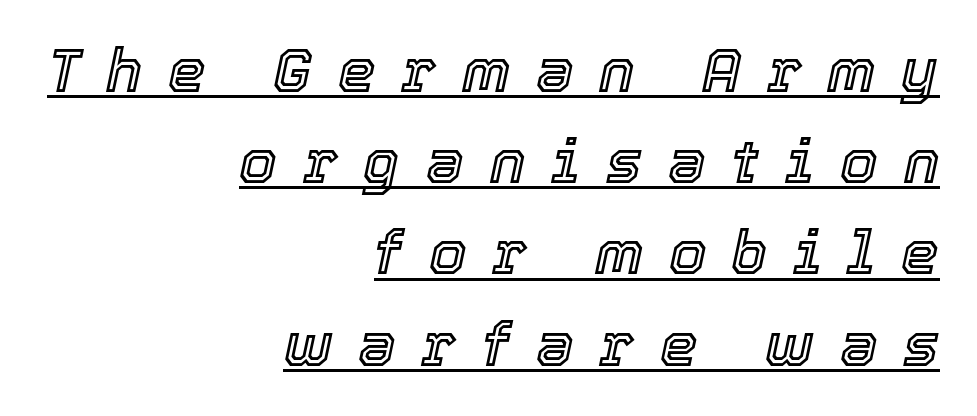
Q: Is the text italic (slanted)? A: Yes, it leans right by about 12 degrees.
Q: Is the text underlined? A: Yes.
Q: How is the paragraph aligned? A: Right-aligned.
Q: Is the spacing between letters normal or unusually wide? A: Unusually wide.
Q: Is the spacing between lines tight, normal or loose? A: Normal.
Q: Width (condensed, normal, or wide)? A: Normal.
Q: x-height? A: Medium.
Q: Monospaced? A: No.
